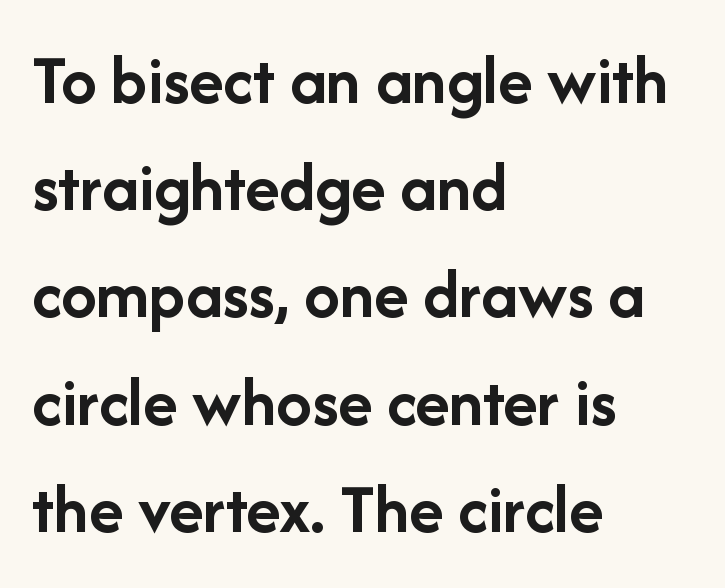
Q: Is the text bold? A: Yes.
Q: Is the text italic (slanted)? A: No, it is upright.
Q: Is the typeface a serif or a sans-serif typeface? A: Sans-serif.
Q: Is the text underlined? A: No.
Q: How is the paragraph aligned? A: Left-aligned.
Q: Is the spacing between letters normal or unusually wide? A: Normal.
Q: Is the spacing between lines tight, normal or loose? A: Normal.
Q: Width (condensed, normal, or wide)? A: Normal.
Q: Stroke contrast? A: Low.
Q: x-height? A: Medium.
Q: Monospaced? A: No.
